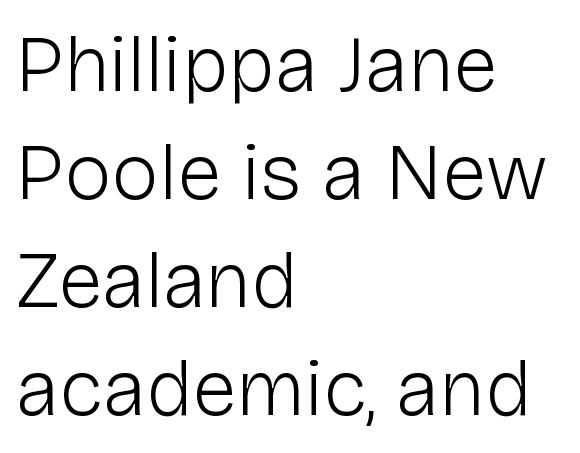
Letters rest on an invisible, unmarked baseline. The passage shown is typed in a proportional face where columns would drift. Is the block centered? No — it sits flush against the left margin. Honestly, the row spacing looks completely unremarkable. Stroke mass is kept to a normal reading level or below. The face used here is a sans, in the tradition of grotesques and geometrics.
